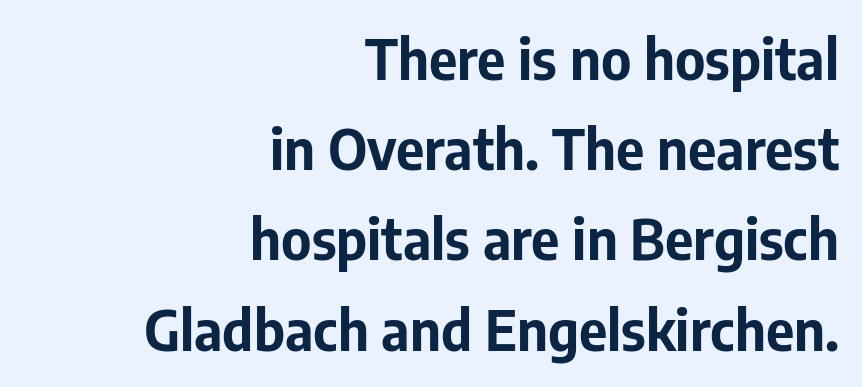
The image shows 55 px bold sans-serif type, upright; set right-aligned, normal line spacing (1.64x), normal letter spacing, not underlined; low stroke contrast and a medium x-height.
